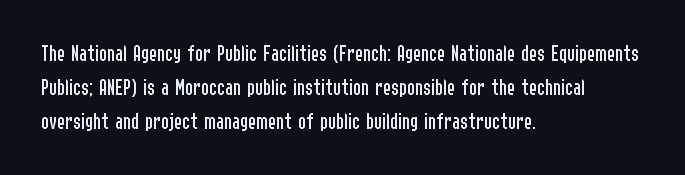
The image shows 24 px text type, upright; set left-aligned, normal line spacing (1.42x), normal letter spacing, not underlined.
